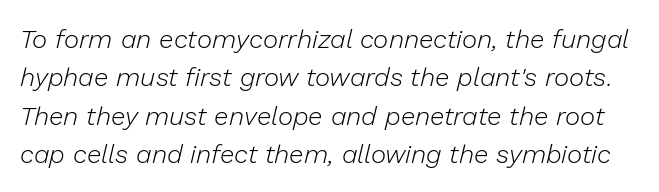
Q: Is the text bold? A: No.
Q: Is the text italic (slanted)? A: Yes, it leans right by about 13 degrees.
Q: Is the text underlined? A: No.
Q: Is the spacing between letters normal or unusually wide? A: Normal.
Q: Is the spacing between lines tight, normal or loose? A: Normal.
